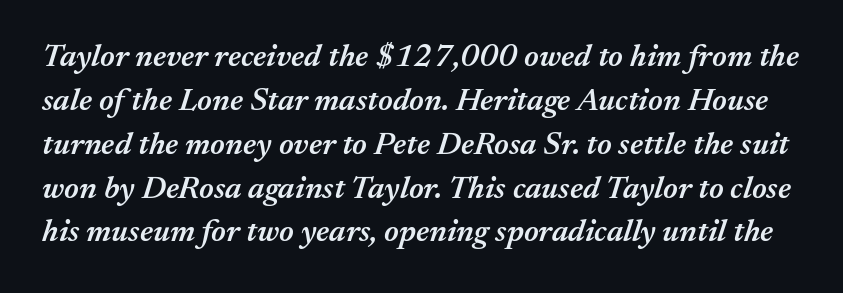
The rendering uses natural spacing where letterforms have individual widths. The block of text has a typical density, with ordinary space between rows. The passage shown has conventional tracking throughout. Rule under the text: the space is simply empty. The characters look somewhat weighty, a semibold short of true bold.
